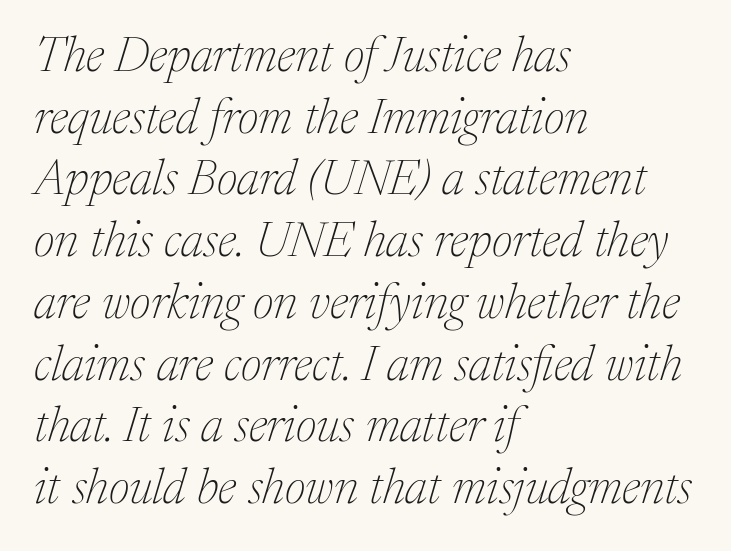
Normally led — the rows are evenly, conventionally spaced. Proportional: the letters do not fall into vertical columns. Serifs: yes, visible at the terminals of the letterforms. Descenders hang freely into open space.
